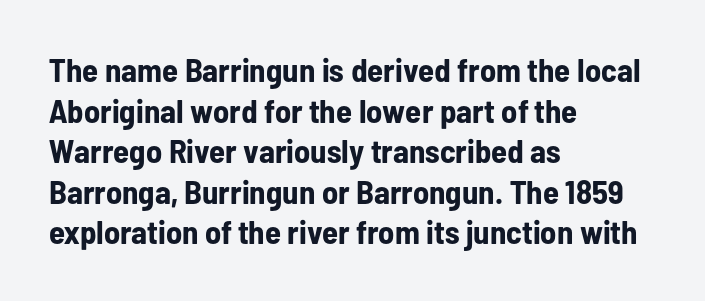
Clear beneath every line of the passage. The characters look thick and weighty, a clear bold. This rendering leaves character spacing at its baseline value. Does the lettering tilt? It doesn't — this is upright. What kind of face is this? One without serifs — a sans. Layout note: lines flush left.
